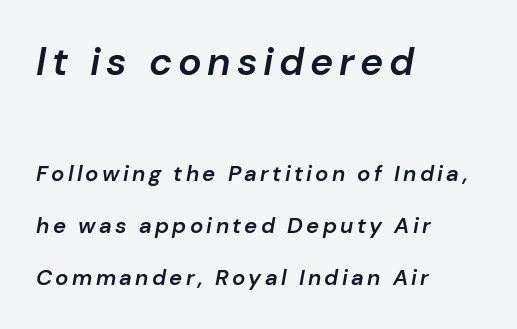
Q: Is the text bold? A: Semi-bold.
Q: Is the text italic (slanted)? A: Yes, it leans right by about 10 degrees.
Q: Is the text underlined? A: No.
Q: How is the paragraph aligned? A: Left-aligned.
Q: Is the spacing between lines tight, normal or loose? A: Loose.
Q: Which block of text is set in a larger size, the first (top) or the second (bottom)? A: The first (top) one.
Q: Width (condensed, normal, or wide)? A: Normal.
Q: Stroke contrast? A: Low.
Q: x-height? A: Medium.
Q: Monospaced? A: No.
